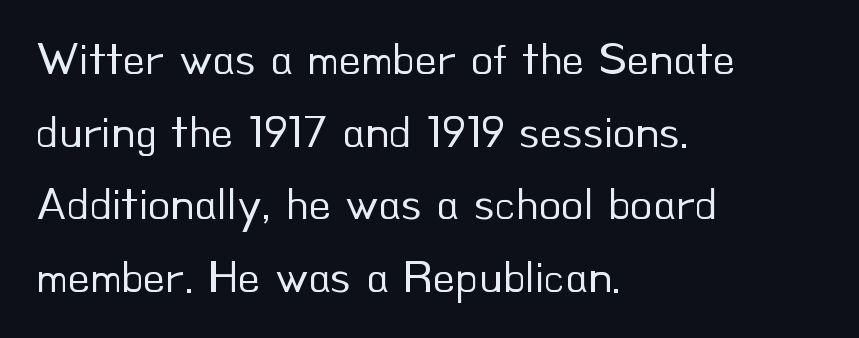
Q: Is the text bold? A: No.
Q: Is the text italic (slanted)? A: No, it is upright.
Q: Is the typeface a serif or a sans-serif typeface? A: Sans-serif.
Q: Is the text underlined? A: No.
Q: How is the paragraph aligned? A: Left-aligned.
Q: Is the spacing between letters normal or unusually wide? A: Normal.
Q: Is the spacing between lines tight, normal or loose? A: Normal.
Q: Width (condensed, normal, or wide)? A: Normal.
Q: Stroke contrast? A: Low.
Q: x-height? A: Small.
Q: Monospaced? A: No.
